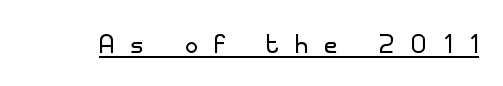
{"serif": "no", "italic": "no", "bold": "no", "weight": "light", "width": "normal", "stroke_contrast": "low", "x_height": "small", "monospaced": "no", "underline": "yes", "letter_spacing": "wide", "letter_spacing_em": 0.47, "glyph_px": 35}
